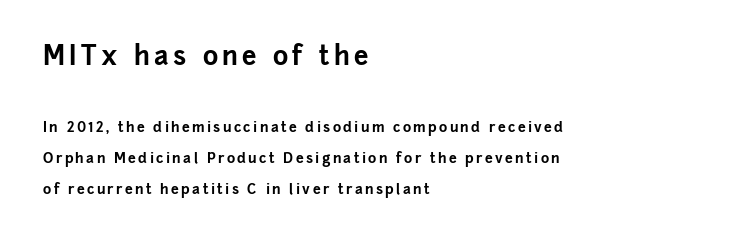
Q: Is the text bold? A: Yes.
Q: Is the text italic (slanted)? A: No, it is upright.
Q: Is the text underlined? A: No.
Q: How is the paragraph aligned? A: Left-aligned.
Q: Is the spacing between lines tight, normal or loose? A: Loose.
Q: Which block of text is set in a larger size, the first (top) or the second (bottom)? A: The first (top) one.
